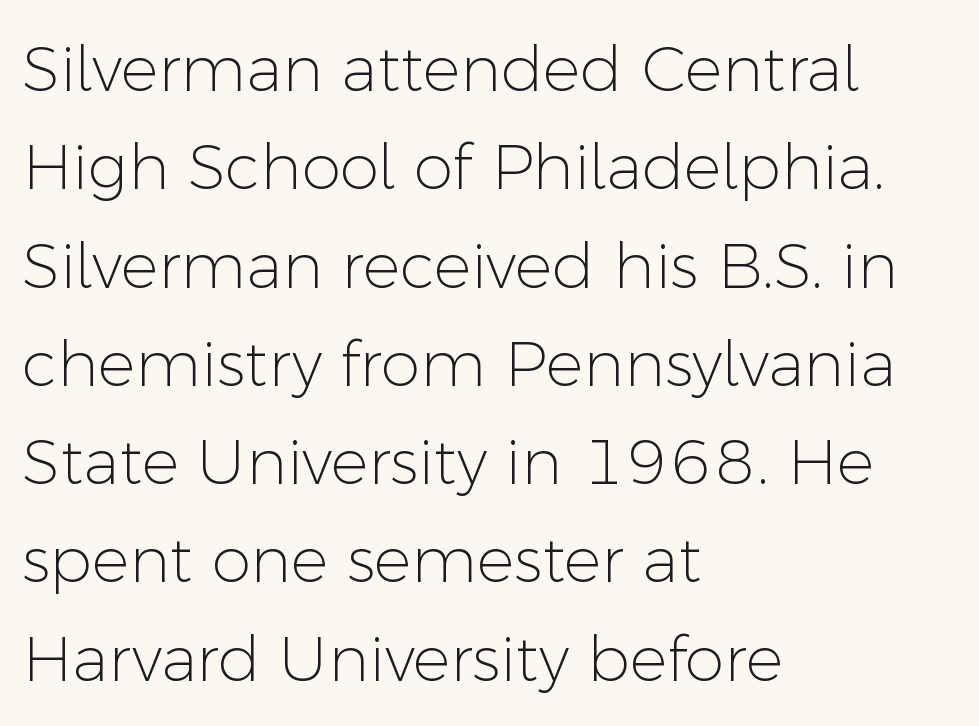
Q: Is the text bold? A: No.
Q: Is the text italic (slanted)? A: No, it is upright.
Q: Is the typeface a serif or a sans-serif typeface? A: Sans-serif.
Q: Is the text underlined? A: No.
Q: How is the paragraph aligned? A: Left-aligned.
Q: Is the spacing between letters normal or unusually wide? A: Normal.
Q: Is the spacing between lines tight, normal or loose? A: Normal.
Q: Width (condensed, normal, or wide)? A: Normal.
Q: Stroke contrast? A: Low.
Q: x-height? A: Medium.
Q: Monospaced? A: No.
